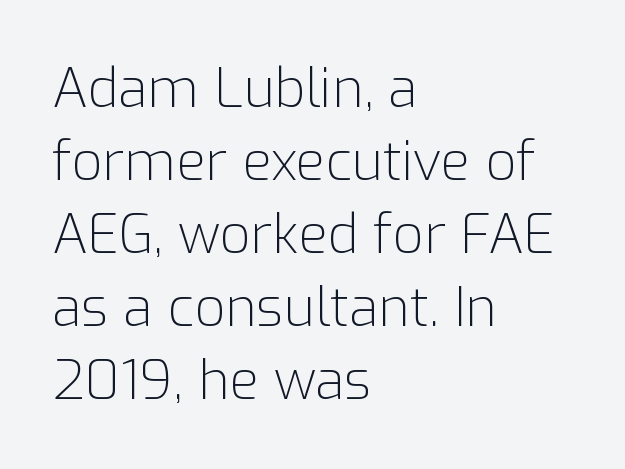
Q: Is the text bold? A: No.
Q: Is the text italic (slanted)? A: No, it is upright.
Q: Is the typeface a serif or a sans-serif typeface? A: Sans-serif.
Q: Is the text underlined? A: No.
Q: How is the paragraph aligned? A: Left-aligned.
Q: Is the spacing between letters normal or unusually wide? A: Normal.
Q: Is the spacing between lines tight, normal or loose? A: Normal.
Q: Width (condensed, normal, or wide)? A: Normal.
Q: Stroke contrast? A: Low.
Q: x-height? A: Medium.
Q: Monospaced? A: No.
